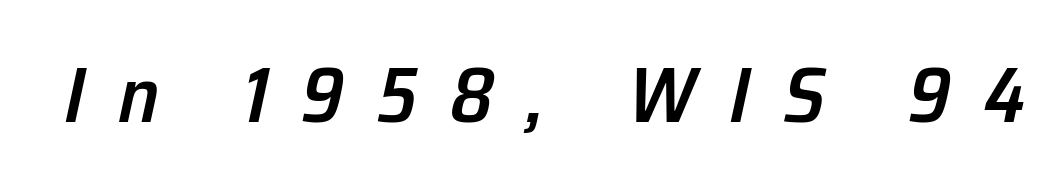
The image shows 79 px semibold type, italic (leaning right); set unusually wide letter spacing (+0.42 em), not underlined; low stroke contrast and a medium x-height.
